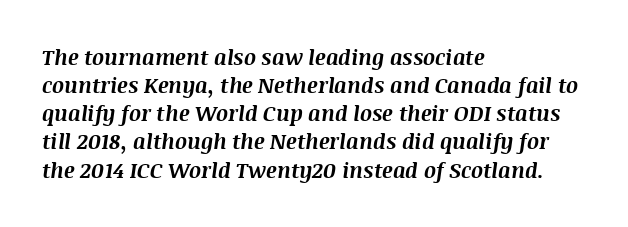
Q: Is the text bold? A: Yes.
Q: Is the text italic (slanted)? A: Yes, it leans right by about 8 degrees.
Q: Is the text underlined? A: No.
Q: How is the paragraph aligned? A: Left-aligned.
Q: Is the spacing between letters normal or unusually wide? A: Normal.
Q: Is the spacing between lines tight, normal or loose? A: Normal.
